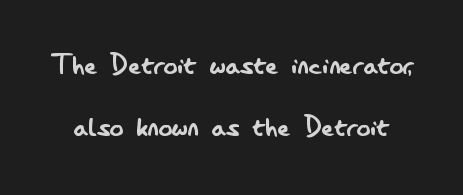
Q: Is the text bold? A: No.
Q: Is the text italic (slanted)? A: No, it is upright.
Q: Is the typeface a serif or a sans-serif typeface? A: Sans-serif.
Q: Is the text underlined? A: No.
Q: Is the spacing between letters normal or unusually wide? A: Normal.
Q: Width (condensed, normal, or wide)? A: Condensed.
Q: Stroke contrast? A: Low.
Q: x-height? A: Small.
Q: Monospaced? A: No.
